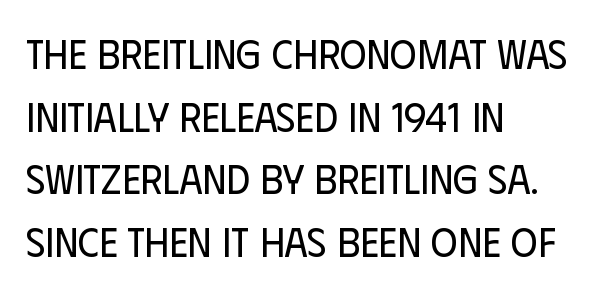
Which margin do the lines hug? The left one — the right edge is uneven. Ink coverage per letter is moderate at most. If you drew a line through each stem, it would be perfectly vertical. In terms of letterspacing, this is plain default setting.
